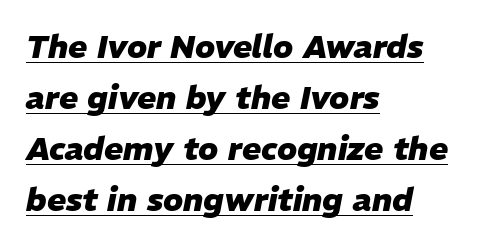
These characters rest on top of a visible drawn line. The type is set solid horizontally, with unmodified tracking. This sample has the flowing, uneven cadence of proportional lettering. In terms of leading, this rendering sits right in the middle. Compared with ordinary roman type, these characters are visibly tilted.
